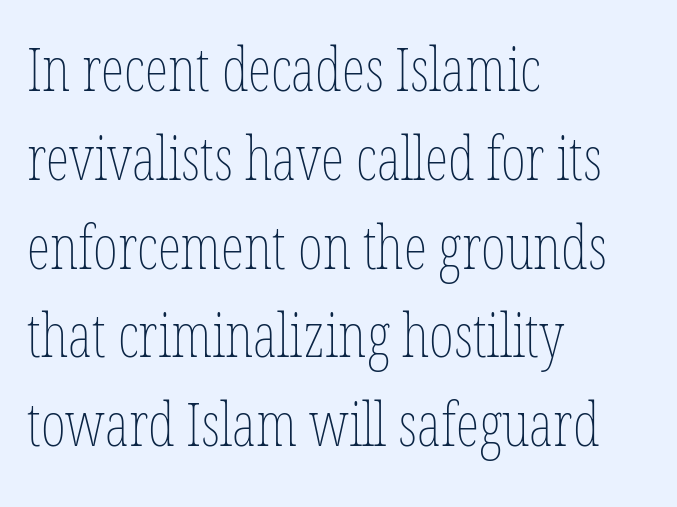
{"italic": "no", "bold": "no", "weight": "thin", "width": "condensed", "stroke_contrast": "low", "x_height": "medium", "monospaced": "no", "underline": "no", "align": "left", "line_spacing": "normal", "line_spacing_ratio": 1.48, "letter_spacing": "normal", "letter_spacing_em": 0.0, "glyph_px": 60}
